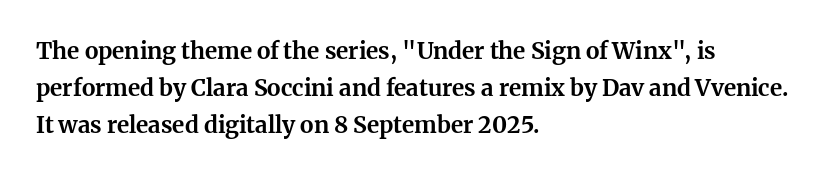
The passage shown stacks its lines at a standard gap. The rag falls on the right side of this text block. Nope, not italic — everything's standing straight. Rule under the text: the space is simply empty. The face used here is rendered with its standard letterfit.
